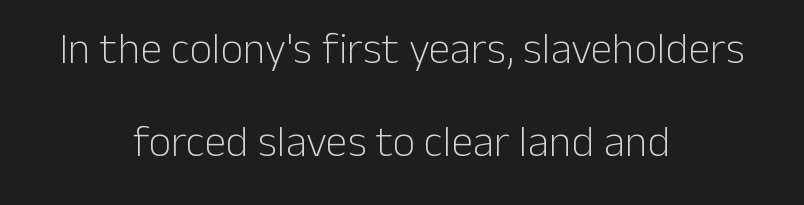
{"serif": "no", "italic": "no", "bold": "no", "weight": "light", "width": "normal", "stroke_contrast": "low", "x_height": "medium", "monospaced": "no", "underline": "no", "align": "center", "line_spacing": "loose", "line_spacing_ratio": 2.11, "letter_spacing": "normal", "letter_spacing_em": 0.0, "glyph_px": 44}
